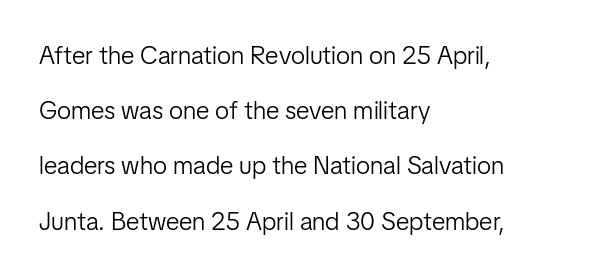
{"italic": "no", "bold": "no", "underline": "no", "align": "left", "line_spacing": "loose", "line_spacing_ratio": 2.21, "letter_spacing": "normal", "letter_spacing_em": 0.0, "glyph_px": 25}
